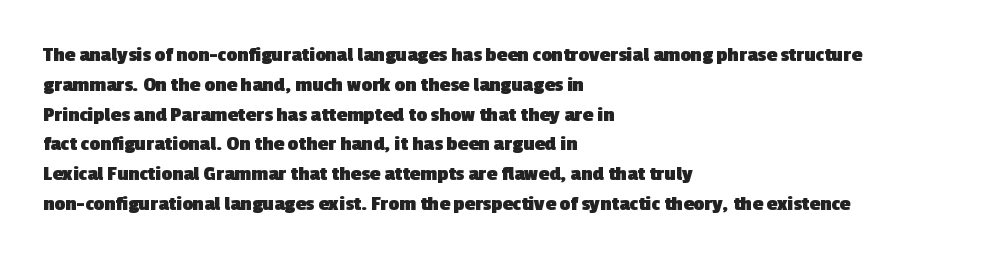
Bold? Absolutely — the strokes are thick and heavy. Does the copy run flush right? No — it runs flush left. Honestly, there is no underline to notice here at all. The lines sit at an ordinary, default distance from one another. Spacing between characters is what you'd get straight out of the box.
